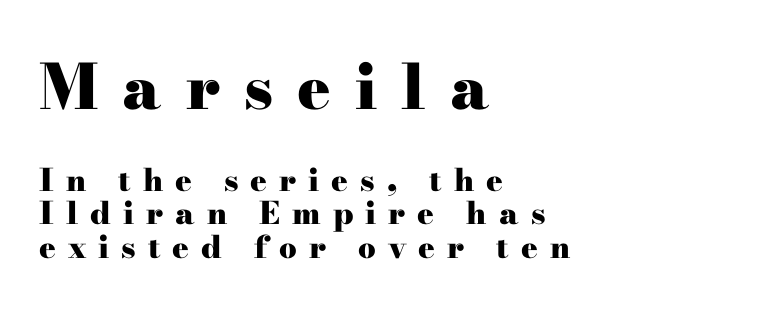
Q: Is the text bold? A: Yes.
Q: Is the text italic (slanted)? A: No, it is upright.
Q: Is the typeface a serif or a sans-serif typeface? A: Serif.
Q: Is the text underlined? A: No.
Q: How is the paragraph aligned? A: Left-aligned.
Q: Is the spacing between letters normal or unusually wide? A: Unusually wide.
Q: Is the spacing between lines tight, normal or loose? A: Tight.
Q: Which block of text is set in a larger size, the first (top) or the second (bottom)? A: The first (top) one.
Q: Width (condensed, normal, or wide)? A: Wide.
Q: Stroke contrast? A: High.
Q: x-height? A: Small.
Q: Monospaced? A: No.
